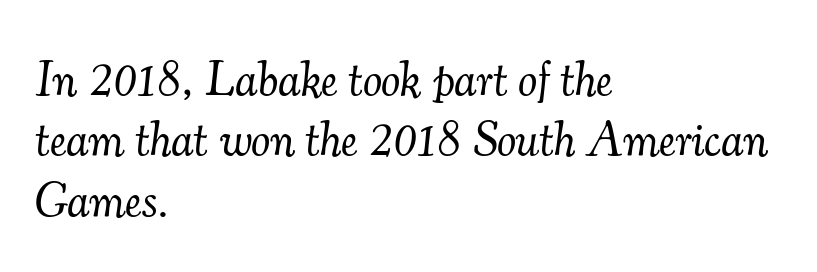
{"serif": "yes", "italic": "yes", "lean": "right", "slant_degrees": 7, "bold": "no", "weight": "light", "width": "normal", "stroke_contrast": "medium", "x_height": "small", "monospaced": "no", "underline": "no", "align": "left", "line_spacing": "normal", "line_spacing_ratio": 1.26, "letter_spacing": "normal", "letter_spacing_em": 0.0, "glyph_px": 48}
